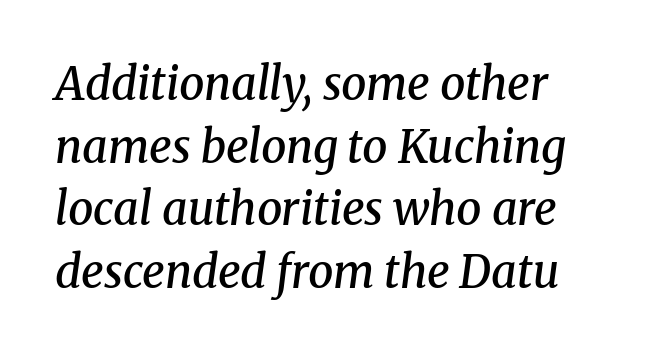
The image shows 45 px semibold serif type, italic (leaning right); set left-aligned, normal line spacing (1.39x), normal letter spacing, not underlined; medium stroke contrast and a medium x-height.
